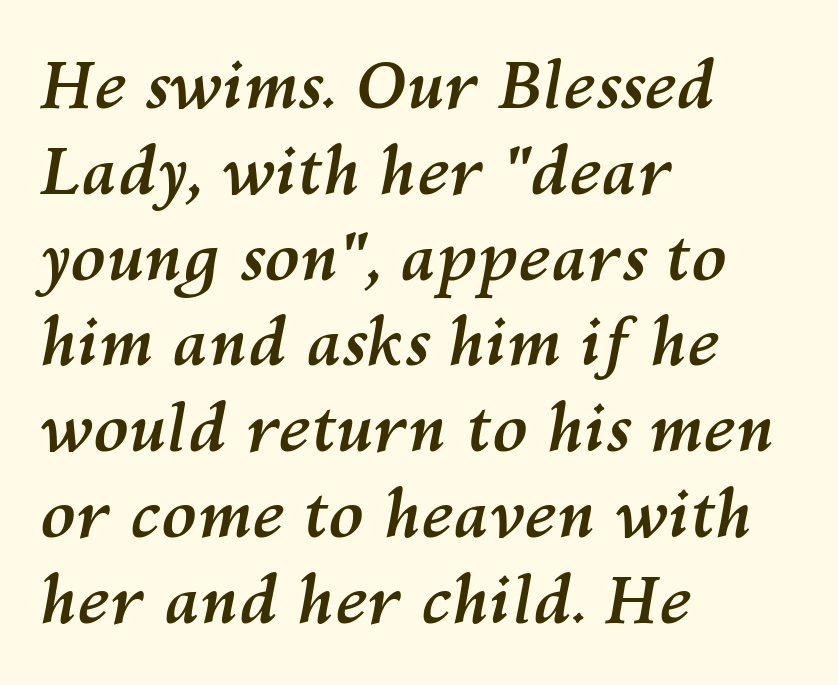
{"italic": "yes", "lean": "right", "slant_degrees": 10, "bold": "yes", "weight": "semibold", "width": "normal", "stroke_contrast": "medium", "x_height": "medium", "monospaced": "no", "underline": "no", "align": "left", "line_spacing": "normal", "line_spacing_ratio": 1.32, "letter_spacing": "normal", "letter_spacing_em": 0.0, "glyph_px": 65}
